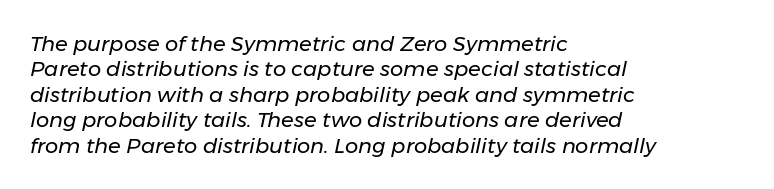
The tracking reads as untouched default to a designer's eye. Line starts are locked; line ends wander. The specimen reads as italic at a glance. Weight class: somewhere from thin through regular. Words float on clear page, feet unadorned.
